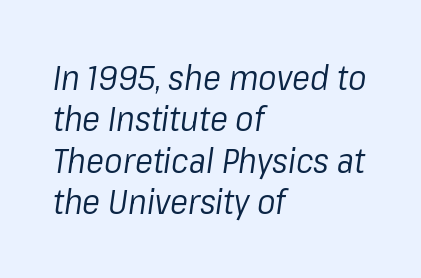
The image shows 34 px regular-weight type, italic (leaning right); set left-aligned, line spacing 1.22x, normal letter spacing, not underlined; low stroke contrast and a medium x-height.
